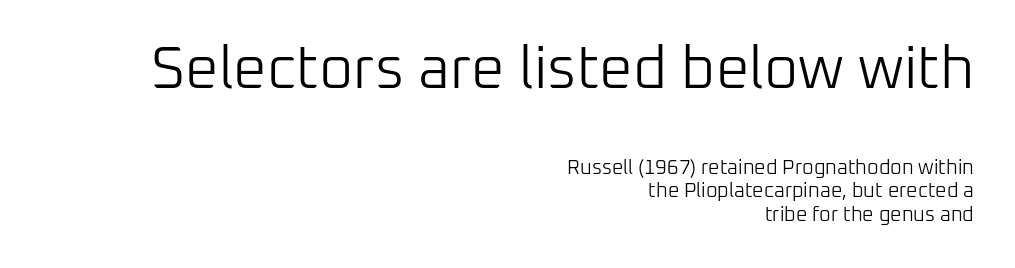
Q: Is the text bold? A: No.
Q: Is the text italic (slanted)? A: No, it is upright.
Q: Is the typeface a serif or a sans-serif typeface? A: Sans-serif.
Q: Is the text underlined? A: No.
Q: How is the paragraph aligned? A: Right-aligned.
Q: Is the spacing between letters normal or unusually wide? A: Normal.
Q: Which block of text is set in a larger size, the first (top) or the second (bottom)? A: The first (top) one.
Q: Width (condensed, normal, or wide)? A: Normal.
Q: Stroke contrast? A: Low.
Q: x-height? A: Medium.
Q: Monospaced? A: No.
